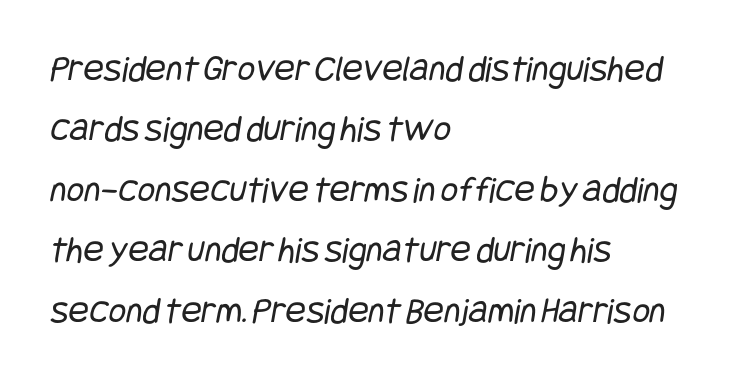
Q: Is the text bold? A: No.
Q: Is the typeface a serif or a sans-serif typeface? A: Sans-serif.
Q: Is the text underlined? A: No.
Q: How is the paragraph aligned? A: Left-aligned.
Q: Is the spacing between letters normal or unusually wide? A: Normal.
Q: Is the spacing between lines tight, normal or loose? A: Normal.
Q: Width (condensed, normal, or wide)? A: Condensed.
Q: Stroke contrast? A: Low.
Q: x-height? A: Large.
